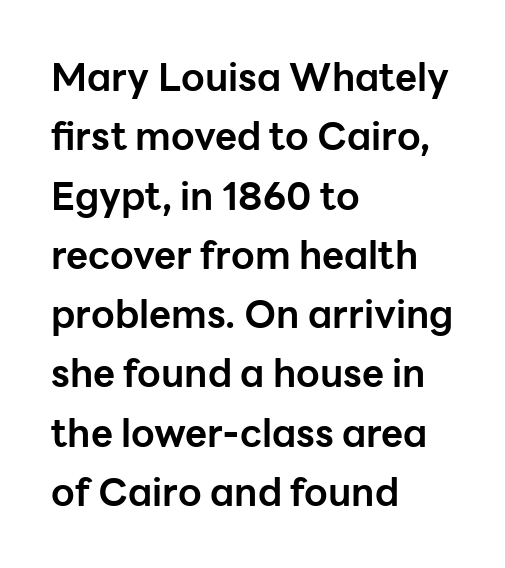
Q: Is the text bold? A: Yes.
Q: Is the text italic (slanted)? A: No, it is upright.
Q: Is the typeface a serif or a sans-serif typeface? A: Sans-serif.
Q: Is the text underlined? A: No.
Q: How is the paragraph aligned? A: Left-aligned.
Q: Is the spacing between letters normal or unusually wide? A: Normal.
Q: Is the spacing between lines tight, normal or loose? A: Normal.
Q: Width (condensed, normal, or wide)? A: Normal.
Q: Stroke contrast? A: Low.
Q: x-height? A: Medium.
Q: Monospaced? A: No.
